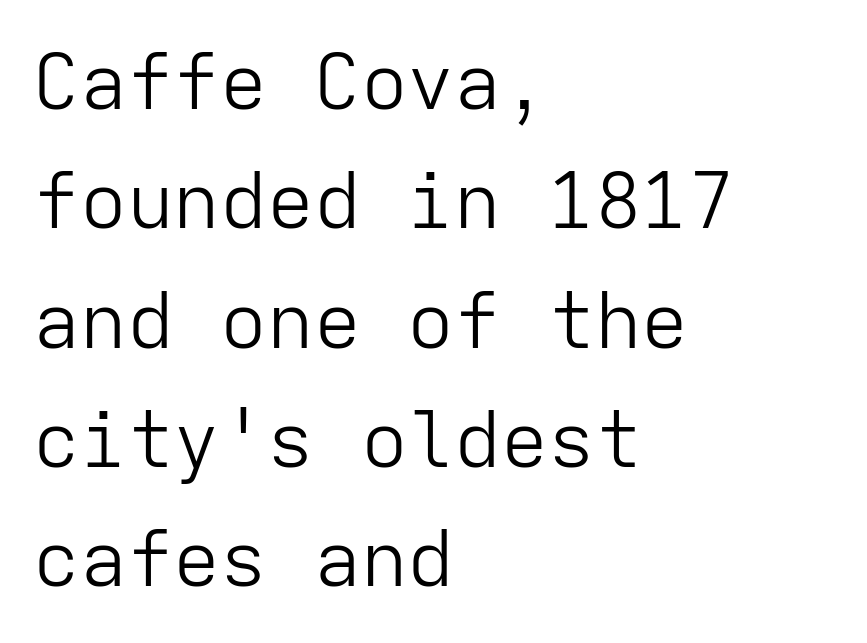
Q: Is the text bold? A: No.
Q: Is the text italic (slanted)? A: No, it is upright.
Q: Is the typeface a serif or a sans-serif typeface? A: Sans-serif.
Q: Is the text underlined? A: No.
Q: How is the paragraph aligned? A: Left-aligned.
Q: Is the spacing between letters normal or unusually wide? A: Normal.
Q: Is the spacing between lines tight, normal or loose? A: Normal.
Q: Width (condensed, normal, or wide)? A: Normal.
Q: Stroke contrast? A: Low.
Q: x-height? A: Medium.
Q: Monospaced? A: Yes.
